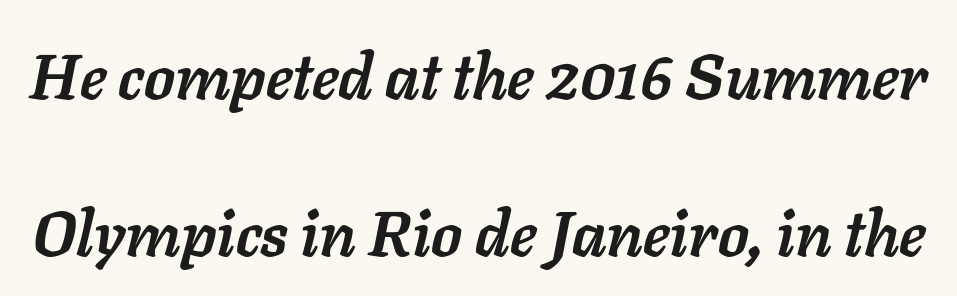
Q: Is the text bold? A: Yes.
Q: Is the text italic (slanted)? A: Yes, it leans right by about 11 degrees.
Q: Is the text underlined? A: No.
Q: Is the spacing between letters normal or unusually wide? A: Normal.
Q: Is the spacing between lines tight, normal or loose? A: Loose.
Q: Width (condensed, normal, or wide)? A: Normal.
Q: Stroke contrast? A: Low.
Q: x-height? A: Medium.
Q: Monospaced? A: No.
